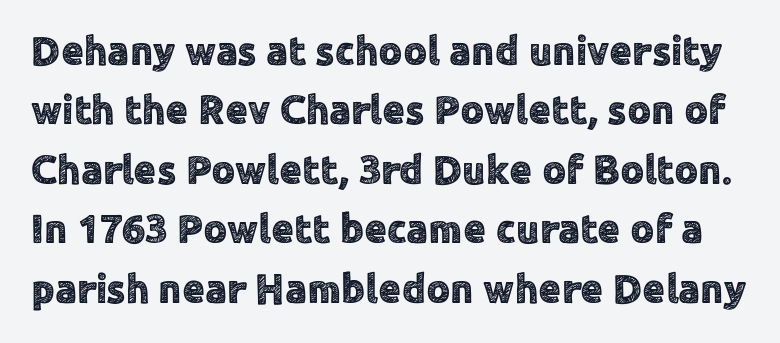
Q: Is the text italic (slanted)? A: No, it is upright.
Q: Is the typeface a serif or a sans-serif typeface? A: Sans-serif.
Q: Is the text underlined? A: No.
Q: Is the spacing between letters normal or unusually wide? A: Normal.
Q: Is the spacing between lines tight, normal or loose? A: Normal.
Q: Width (condensed, normal, or wide)? A: Normal.
Q: x-height? A: Medium.
Q: Monospaced? A: No.
